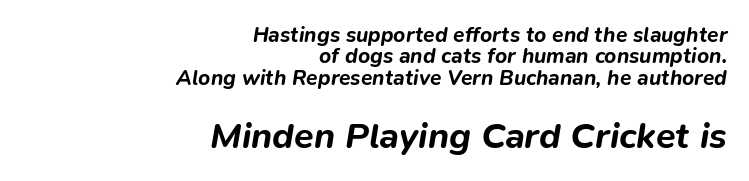
Q: Is the text bold? A: Yes.
Q: Is the text italic (slanted)? A: Yes, it leans right by about 9 degrees.
Q: Is the text underlined? A: No.
Q: How is the paragraph aligned? A: Right-aligned.
Q: Is the spacing between letters normal or unusually wide? A: Normal.
Q: Is the spacing between lines tight, normal or loose? A: Tight.
Q: Which block of text is set in a larger size, the first (top) or the second (bottom)? A: The second (bottom) one.
Q: Width (condensed, normal, or wide)? A: Normal.
Q: Stroke contrast? A: Low.
Q: x-height? A: Medium.
Q: Monospaced? A: No.
